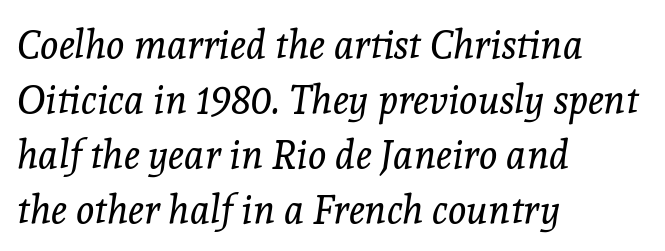
Ink coverage per letter is moderate at most. You could not count columns in this text — the font is proportionally spaced. The gaps between neighbouring characters are ordinary and unremarkable. Reading down the block, your eye returns to a fixed left position each line.
